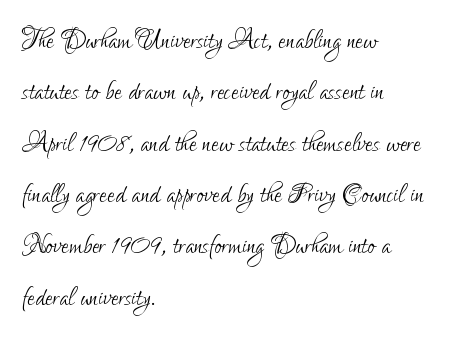
The image shows 34 px light, condensed sans-serif type; set left-aligned, normal line spacing (1.51x), normal letter spacing, not underlined; low stroke contrast and a small x-height.
